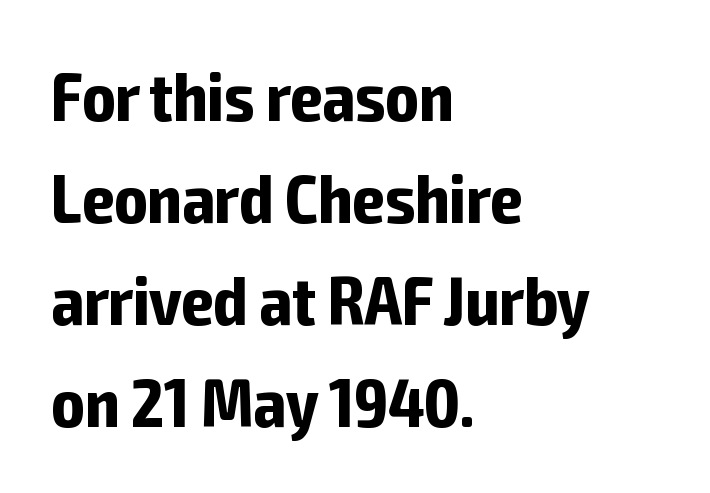
The image shows 69 px bold, condensed sans-serif type, upright; set left-aligned, normal line spacing (1.48x), normal letter spacing, not underlined; low stroke contrast and a medium x-height.
